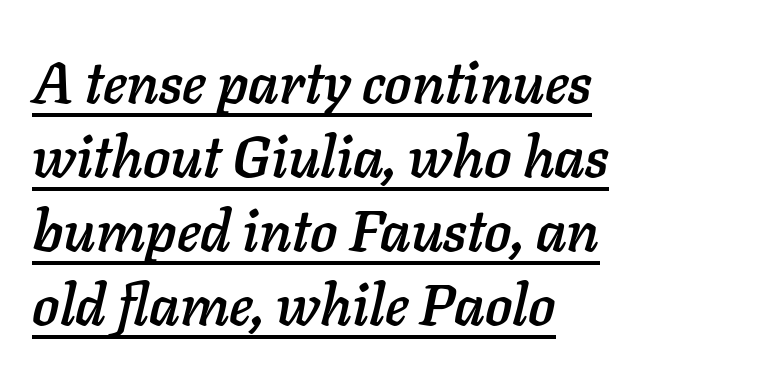
The image shows 57 px text type, italic (leaning right); set left-aligned, normal line spacing (1.3x), normal letter spacing, underlined; low stroke contrast and a medium x-height.
